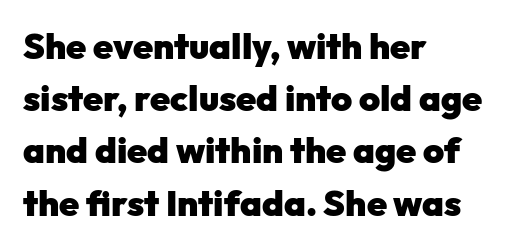
{"serif": "no", "italic": "no", "bold": "yes", "weight": "heavy", "width": "normal", "stroke_contrast": "low", "x_height": "medium", "monospaced": "no", "underline": "no", "align": "left", "line_spacing": "normal", "line_spacing_ratio": 1.45, "letter_spacing": "normal", "letter_spacing_em": 0.0, "glyph_px": 36}
